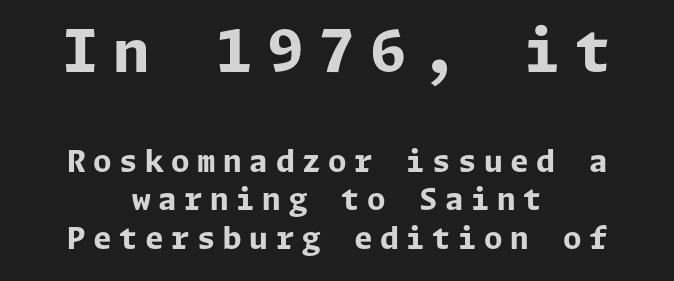
{"serif": "no", "italic": "no", "bold": "yes", "weight": "bold", "width": "normal", "stroke_contrast": "low", "x_height": "medium", "underline": "no", "align": "center", "line_spacing": "normal", "line_spacing_ratio": 1.28, "letter_spacing": "wide", "letter_spacing_em": 0.25, "larger_block": "first", "size_ratio": 1.97, "glyph_px": 59}
